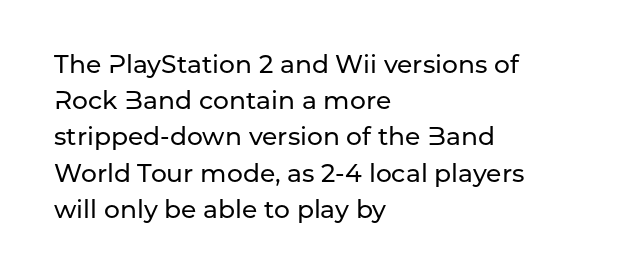
The image shows 25 px text type, upright; set left-aligned, normal line spacing (1.45x), normal letter spacing, not underlined.
